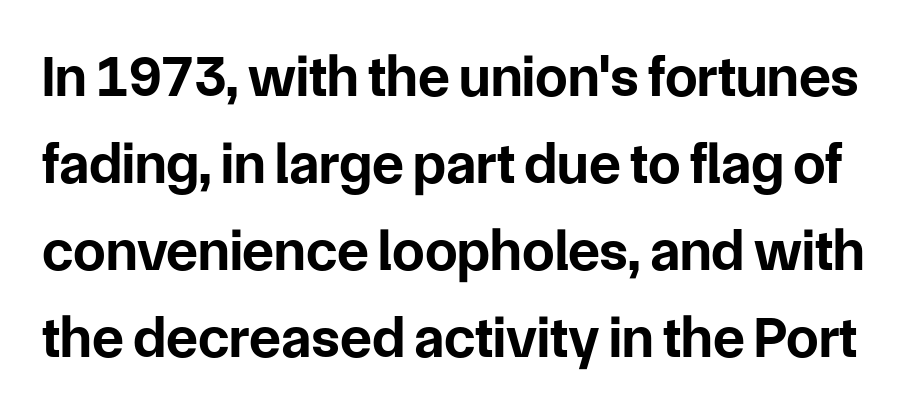
The face used here is proportionally spaced, like ordinary book or web type. The face used here is rendered with its standard letterfit. Unlike italic type, these characters show no tilt at all. The glyphs have the mass of a bold cut.
